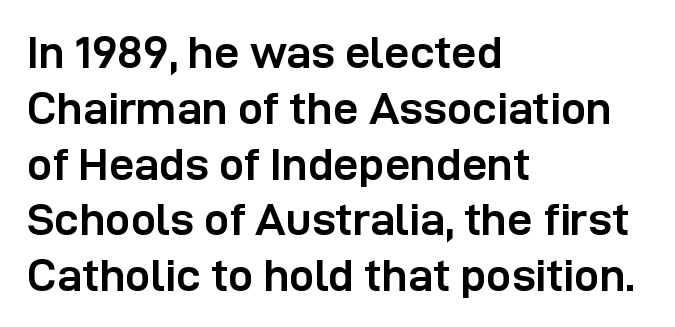
The image shows 45 px semibold sans-serif type, upright; set left-aligned, line spacing 1.24x, normal letter spacing, not underlined; low stroke contrast and a medium x-height.
